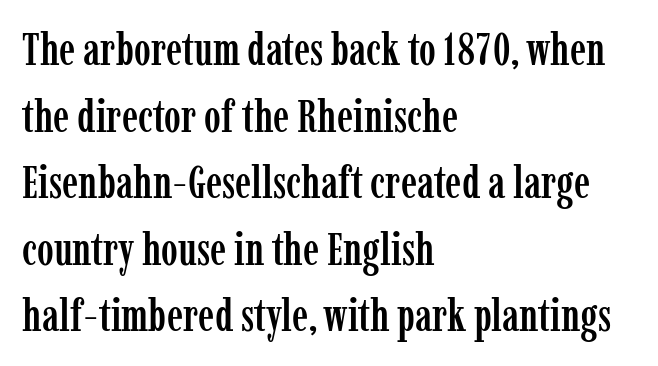
A typesetter would mark this as roman, not italic. Has an underline been added? It has not. Rows of type keep a routine distance in the vertical direction. This sample uses a serif face.
